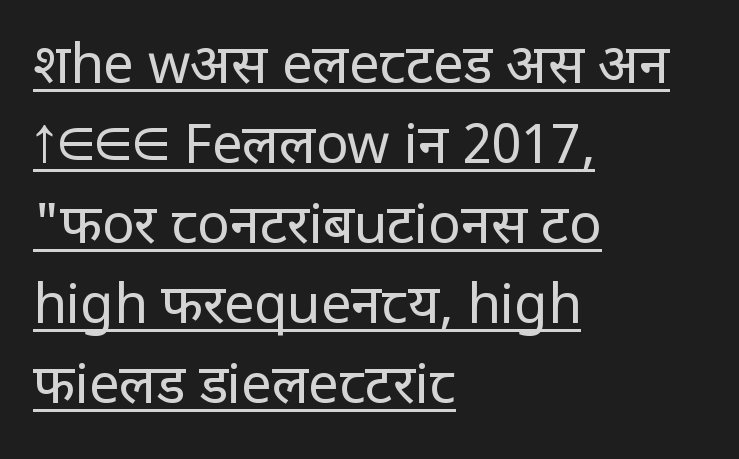
Q: Is the text bold? A: No.
Q: Is the text italic (slanted)? A: No, it is upright.
Q: Is the typeface a serif or a sans-serif typeface? A: Sans-serif.
Q: Is the text underlined? A: Yes.
Q: How is the paragraph aligned? A: Left-aligned.
Q: Is the spacing between letters normal or unusually wide? A: Normal.
Q: Is the spacing between lines tight, normal or loose? A: Normal.
Q: Width (condensed, normal, or wide)? A: Normal.
Q: Stroke contrast? A: Low.
Q: x-height? A: Large.
Q: Monospaced? A: No.
